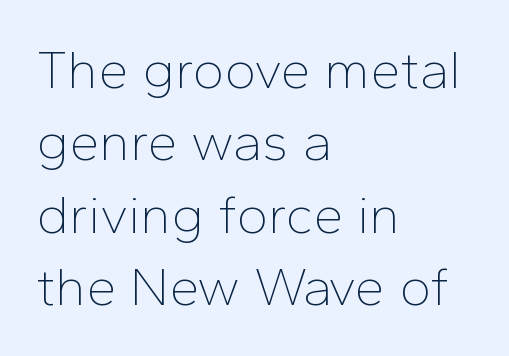
Q: Is the text bold? A: No.
Q: Is the text italic (slanted)? A: No, it is upright.
Q: Is the typeface a serif or a sans-serif typeface? A: Sans-serif.
Q: Is the text underlined? A: No.
Q: How is the paragraph aligned? A: Left-aligned.
Q: Is the spacing between letters normal or unusually wide? A: Normal.
Q: Is the spacing between lines tight, normal or loose? A: Normal.
Q: Width (condensed, normal, or wide)? A: Normal.
Q: Stroke contrast? A: Low.
Q: x-height? A: Medium.
Q: Monospaced? A: No.
